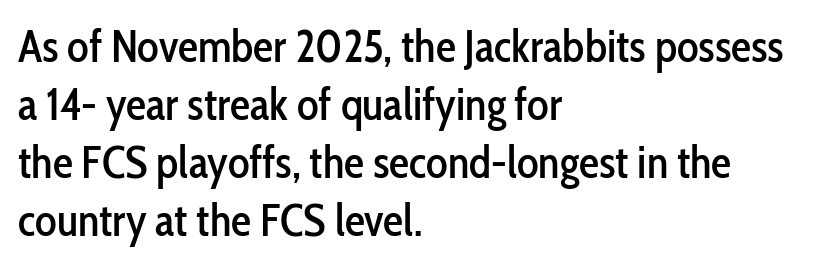
The image shows 45 px condensed sans-serif type, upright; set left-aligned, normal line spacing (1.29x), normal letter spacing, not underlined; low stroke contrast and a medium x-height.
